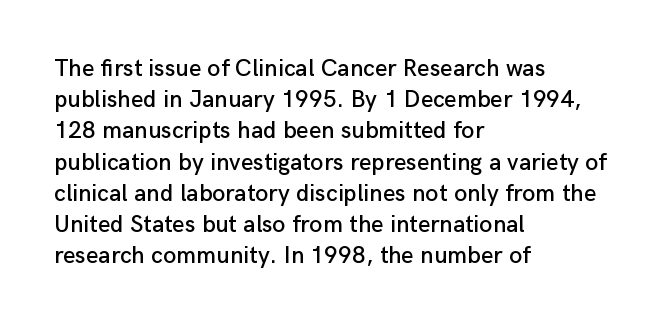
{"italic": "no", "underline": "no", "align": "left", "line_spacing": "normal", "line_spacing_ratio": 1.3, "letter_spacing": "normal", "letter_spacing_em": 0.0, "glyph_px": 24}
